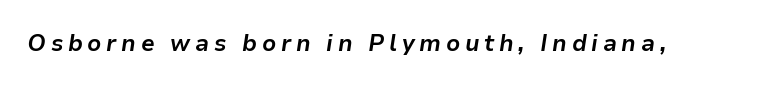
The passage shown leans; its letterforms are oblique. The passage shown is not underscored anywhere. The rendering inserts visible extra space after every character. Emphasis by weight is at full strength: bold.
